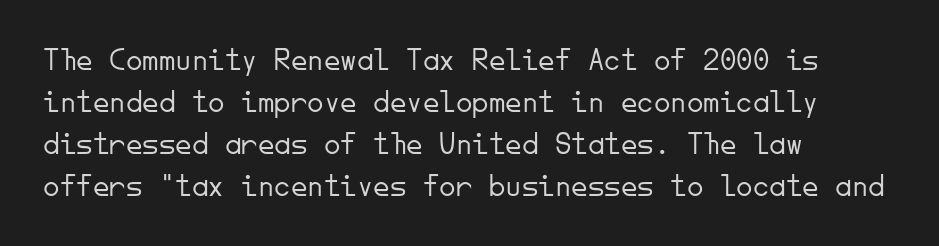
The image shows 33 px light sans-serif type, upright, monospaced; set left-aligned, normal line spacing (1.27x), normal letter spacing, not underlined; low stroke contrast and a small x-height.
